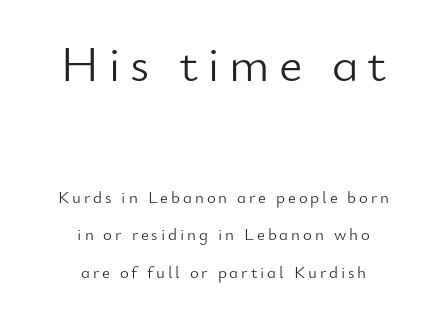
One-word summary of the alignment: center. These two chunks differ in scale, with the top chunk taking the larger measure. The passage shown stacks its lines with a broad gap. Italic: no, the glyphs are upright roman. Underline: absent. Weight class: somewhere from thin through regular.
